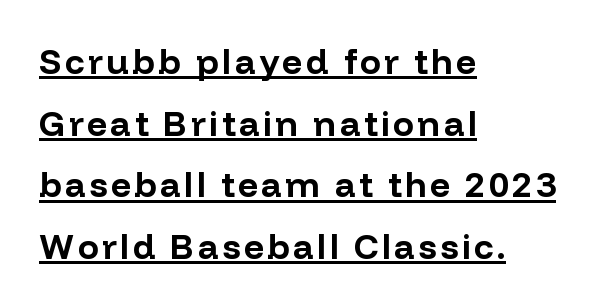
Q: Is the text bold? A: Yes.
Q: Is the text italic (slanted)? A: No, it is upright.
Q: Is the typeface a serif or a sans-serif typeface? A: Sans-serif.
Q: Is the text underlined? A: Yes.
Q: How is the paragraph aligned? A: Left-aligned.
Q: Width (condensed, normal, or wide)? A: Normal.
Q: Stroke contrast? A: Low.
Q: x-height? A: Medium.
Q: Monospaced? A: No.
